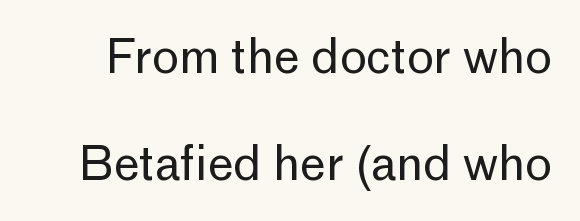
The image shows 46 px regular-weight sans-serif type, upright; set loose line spacing (2.33x), normal letter spacing, not underlined; low stroke contrast and a medium x-height.
